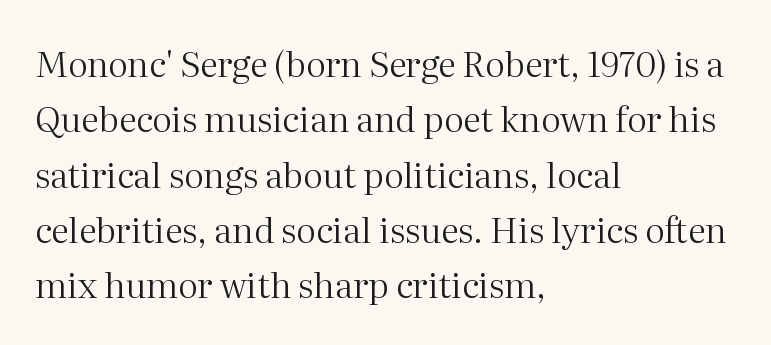
Q: Is the text bold? A: No.
Q: Is the text italic (slanted)? A: No, it is upright.
Q: Is the typeface a serif or a sans-serif typeface? A: Serif.
Q: Is the text underlined? A: No.
Q: How is the paragraph aligned? A: Left-aligned.
Q: Is the spacing between letters normal or unusually wide? A: Normal.
Q: Is the spacing between lines tight, normal or loose? A: Normal.
Q: Width (condensed, normal, or wide)? A: Normal.
Q: Stroke contrast? A: Medium.
Q: x-height? A: Medium.
Q: Monospaced? A: No.
